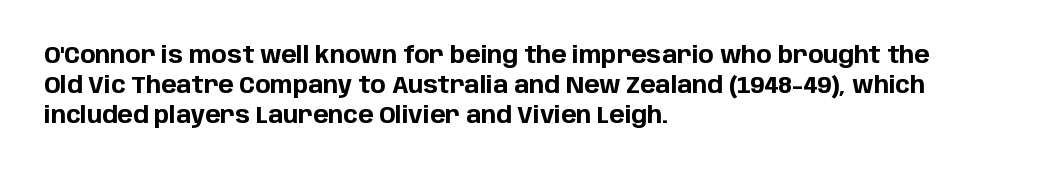
Designer's note — italics off, roman on. Clear beneath every line of the passage. Set as a true bold cut, around the 700 mark. How would I describe the line gaps? Plain and ordinary.
